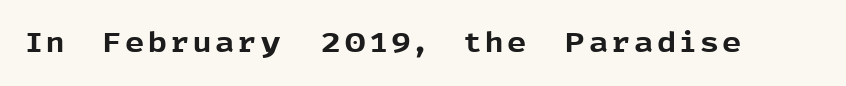
{"italic": "no", "bold": "yes", "underline": "no", "glyph_px": 27}
